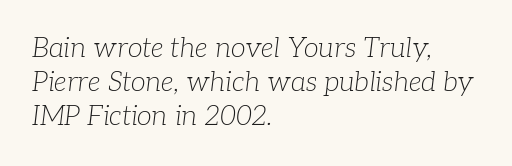
Weight: not bold — regular or lighter. Is the letter spacing exaggerated? No — it looks like the ordinary default. It's the slanting kind of type. A classic flush-left, rag-right setting is used for this passage.
